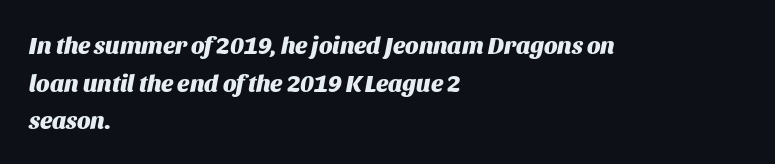
This sample uses plain, unmodified letter spacing. The gap between lines stays unmarked. In CSS terms this would be text-align: left. The text carries the slant typical of an italic or oblique font. Compared with typical paragraphs, the rows here are spaced about the same.
